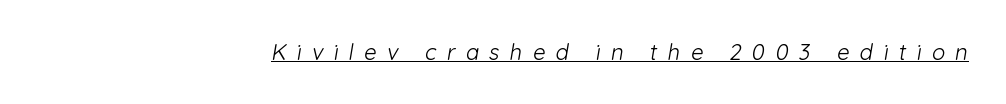
No heavy texture on the line: the type isn't bold. The ragged edge is on the left, which tells us the setting is flush right. Every word sits above its own underline. The type is letterspaced generously, with wide tracking.
